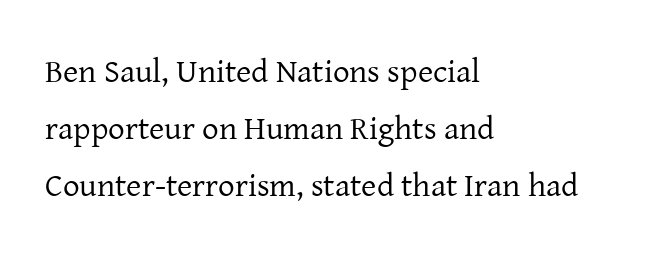
Q: Is the text bold? A: No.
Q: Is the text italic (slanted)? A: No, it is upright.
Q: Is the typeface a serif or a sans-serif typeface? A: Serif.
Q: Is the text underlined? A: No.
Q: How is the paragraph aligned? A: Left-aligned.
Q: Is the spacing between letters normal or unusually wide? A: Normal.
Q: Width (condensed, normal, or wide)? A: Normal.
Q: Stroke contrast? A: Low.
Q: x-height? A: Medium.
Q: Monospaced? A: No.
